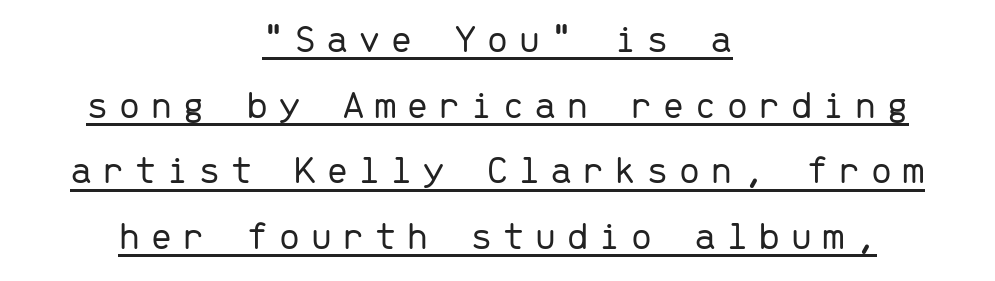
Q: Is the text bold? A: No.
Q: Is the text italic (slanted)? A: No, it is upright.
Q: Is the typeface a serif or a sans-serif typeface? A: Sans-serif.
Q: Is the text underlined? A: Yes.
Q: How is the paragraph aligned? A: Centered.
Q: Is the spacing between letters normal or unusually wide? A: Unusually wide.
Q: Is the spacing between lines tight, normal or loose? A: Normal.
Q: Width (condensed, normal, or wide)? A: Normal.
Q: Stroke contrast? A: Low.
Q: x-height? A: Medium.
Q: Monospaced? A: Yes.
